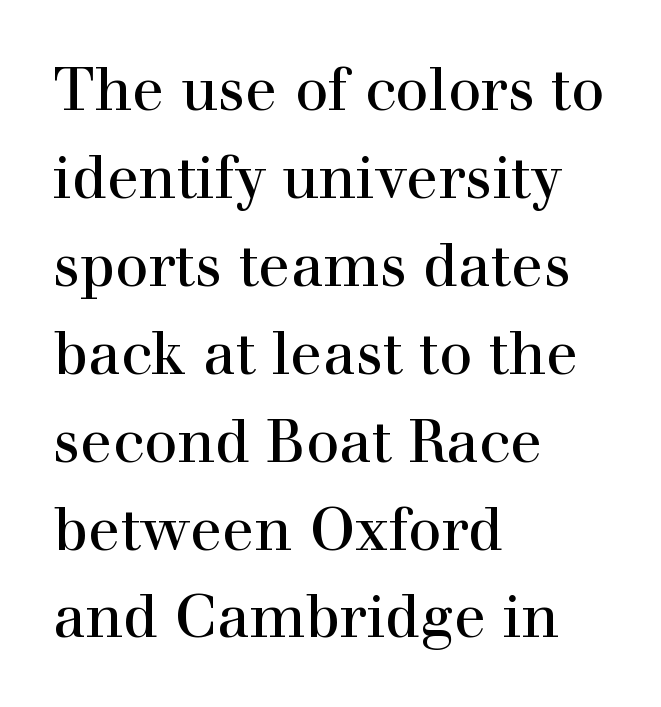
{"serif": "yes", "italic": "no", "width": "normal", "x_height": "medium", "monospaced": "no", "underline": "no", "align": "left", "line_spacing": "normal", "line_spacing_ratio": 1.49, "letter_spacing": "normal", "letter_spacing_em": 0.0, "glyph_px": 59}
